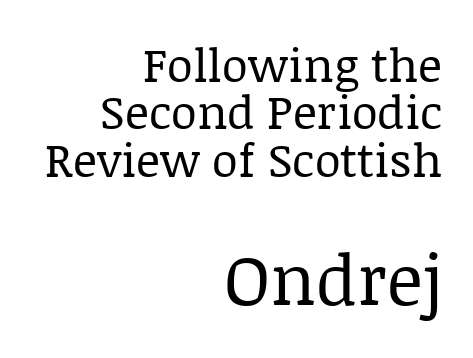
Glyph-to-glyph distance matches everyday printed text. Descenders hang freely into open space. Is there much room between lines? No — they nearly touch. Varying glyph widths throughout — classic text-font behaviour. The paragraph shown leans on its right margin. The lettering stays uniformly vertical, giving the passage a roman look.
